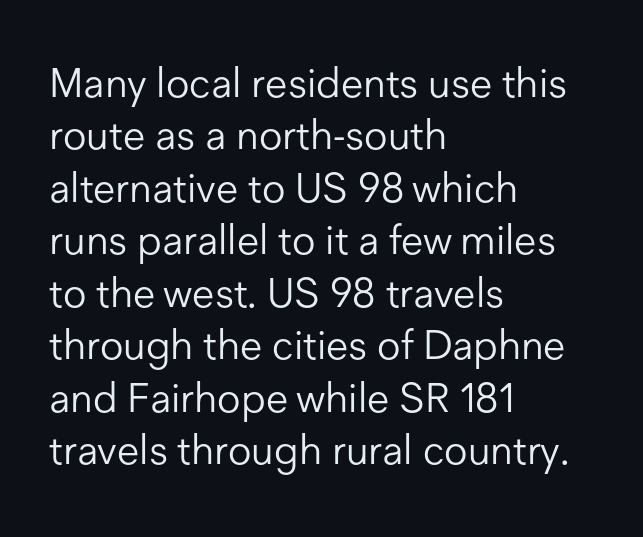
Tracking here is standard; glyphs follow each other at the usual distance. Plain, unruled lines of type. A normal amount of white space separates one row of letters from the next. If you drew a ruler down the left edge, every line would touch it.
